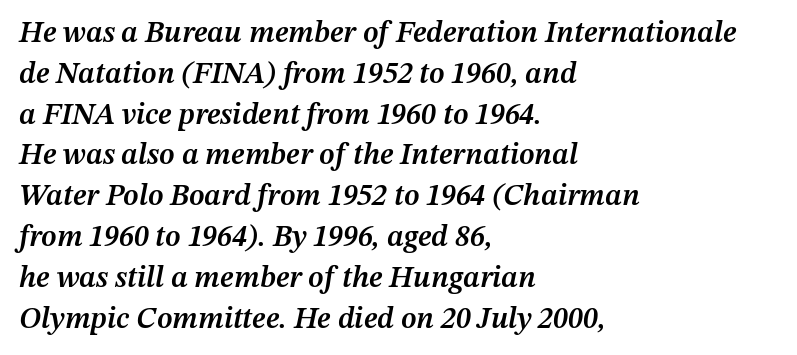
The image shows 30 px semibold type, italic (leaning right); set left-aligned, normal line spacing (1.36x), normal letter spacing, not underlined; medium stroke contrast and a medium x-height.
